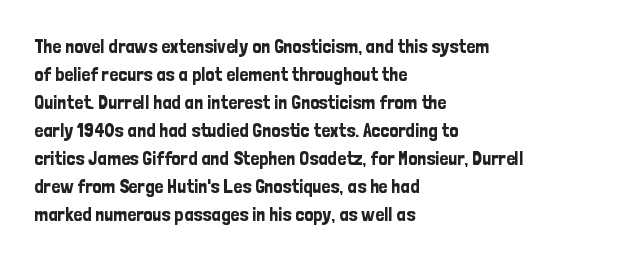
Ordinary non-slanted type is in use. Type without underlining. A typesetter would call this zero additional tracking. Horizontally, the lines are justified to the leading edge only. Honestly, the row spacing looks completely unremarkable.
